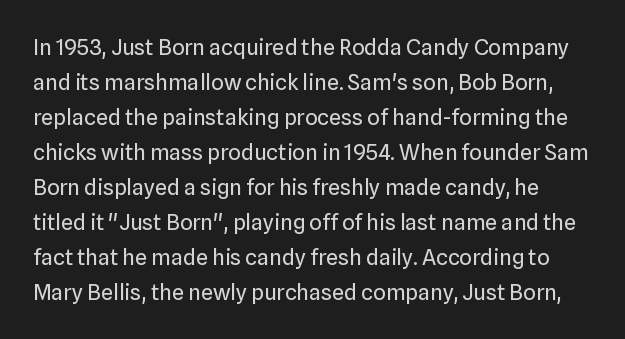
Clear beneath every line of the passage. These lines keep a tight, regular rhythm from letter to letter. No extra ink here — the face is not bold. Rendered with straight, roman letterforms.
